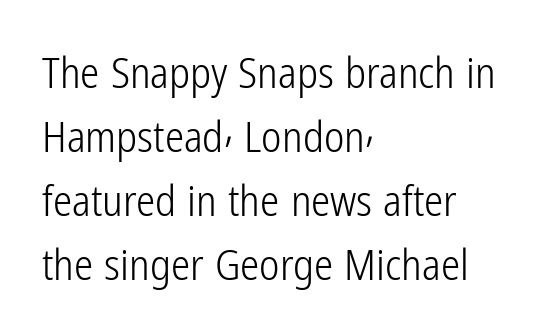
{"serif": "no", "italic": "no", "bold": "no", "weight": "light", "width": "condensed", "stroke_contrast": "low", "x_height": "medium", "monospaced": "no", "underline": "no", "align": "left", "line_spacing": "normal", "line_spacing_ratio": 1.49, "letter_spacing": "normal", "letter_spacing_em": 0.0, "glyph_px": 43}
